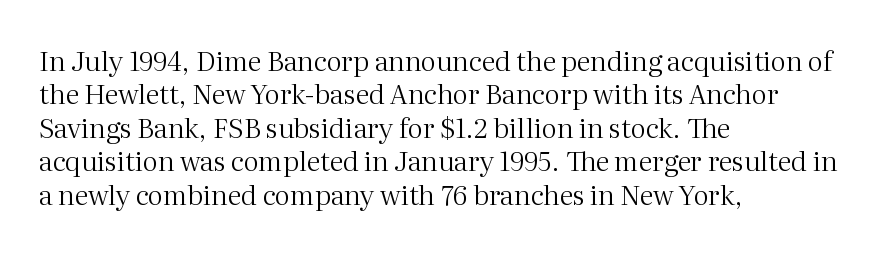
No letter is thick-stroked: the sample isn't bold. This rendering leaves character spacing at its baseline value. A bare baseline throughout the passage. Line beginnings align vertically; line endings do not. This sample uses an upright cut, with every glyph sitting square on the baseline.
